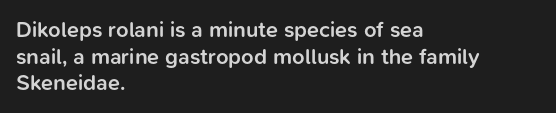
The image shows 22 px text type, upright; set left-aligned, line spacing 1.21x, normal letter spacing, not underlined.
